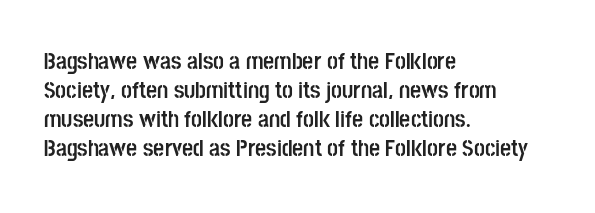
Q: Is the text bold? A: Yes.
Q: Is the text italic (slanted)? A: No, it is upright.
Q: Is the text underlined? A: No.
Q: How is the paragraph aligned? A: Left-aligned.
Q: Is the spacing between letters normal or unusually wide? A: Normal.
